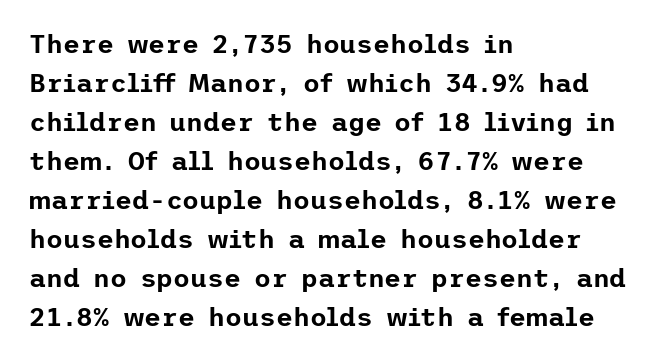
{"italic": "no", "underline": "no", "align": "left", "line_spacing": "normal", "line_spacing_ratio": 1.5, "letter_spacing": "normal", "letter_spacing_em": 0.0, "glyph_px": 26}
